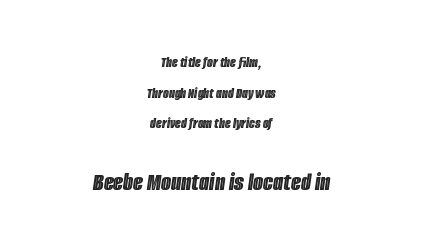
{"italic": "yes", "lean": "right", "slant_degrees": 8, "underline": "no", "align": "center", "line_spacing": "loose", "line_spacing_ratio": 2.05, "letter_spacing": "normal", "letter_spacing_em": 0.0, "larger_block": "second", "size_ratio": 1.73, "glyph_px": 26}
